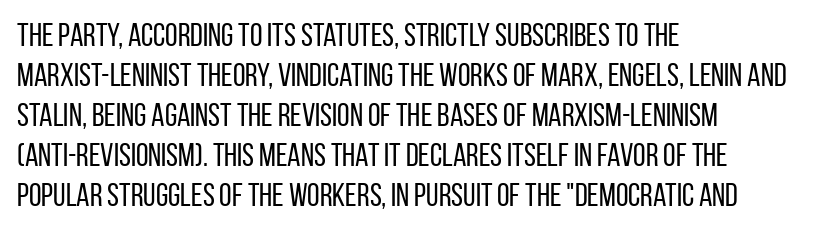
Is the letter spacing exaggerated? No — it looks like the ordinary default. Teacher's note: observe the even left margin — that is flush-left alignment. These lines are composed in type without serifs. The gap between lines stays unmarked.
